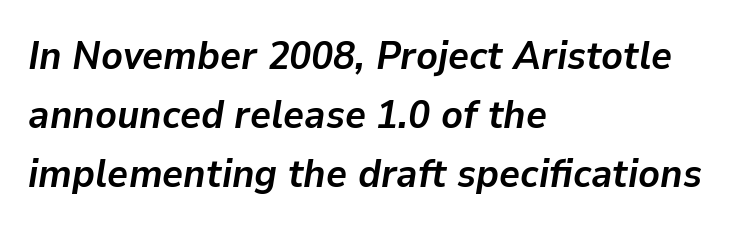
Q: Is the text bold? A: Yes.
Q: Is the text italic (slanted)? A: Yes, it leans right by about 9 degrees.
Q: Is the text underlined? A: No.
Q: How is the paragraph aligned? A: Left-aligned.
Q: Is the spacing between letters normal or unusually wide? A: Normal.
Q: Is the spacing between lines tight, normal or loose? A: Normal.
Q: Width (condensed, normal, or wide)? A: Normal.
Q: Stroke contrast? A: Low.
Q: x-height? A: Medium.
Q: Monospaced? A: No.
